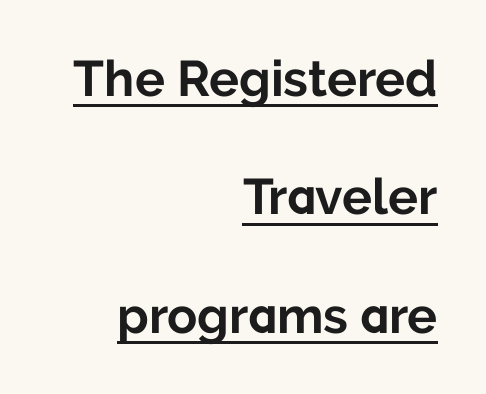
The text was rendered using a sans face with plain stroke endings. Successive baselines arrive slowly, with a big drop between each. Looks like regular typesetting: each glyph gets only the width it needs. A typographer would call this underscored text. The line texture is even and compact thanks to regular tracking.
